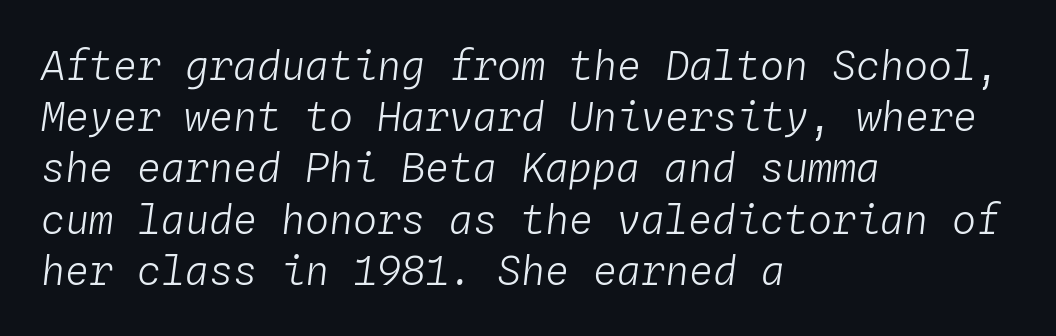
Q: Is the text bold? A: No.
Q: Is the text italic (slanted)? A: Yes, it leans right by about 4 degrees.
Q: Is the text underlined? A: No.
Q: How is the paragraph aligned? A: Left-aligned.
Q: Is the spacing between letters normal or unusually wide? A: Normal.
Q: Is the spacing between lines tight, normal or loose? A: Normal.
Q: Width (condensed, normal, or wide)? A: Normal.
Q: Stroke contrast? A: Low.
Q: x-height? A: Medium.
Q: Monospaced? A: Yes.
